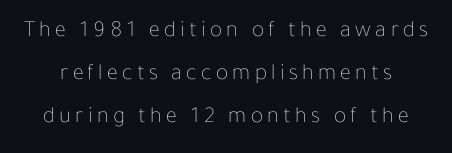
{"italic": "no", "bold": "no", "underline": "no", "line_spacing_ratio": 1.88, "glyph_px": 23}
